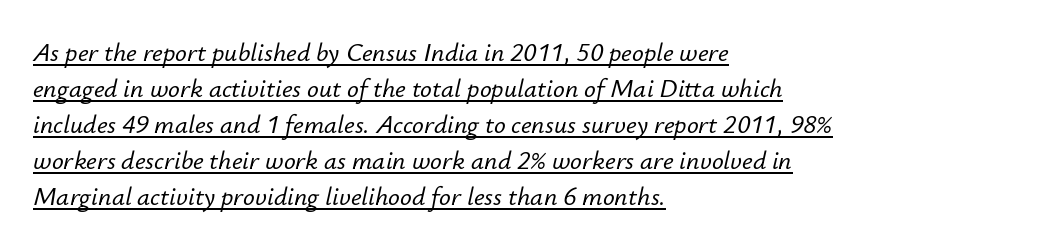
Q: Is the text italic (slanted)? A: Yes, it leans right by about 12 degrees.
Q: Is the text underlined? A: Yes.
Q: How is the paragraph aligned? A: Left-aligned.
Q: Is the spacing between letters normal or unusually wide? A: Normal.
Q: Is the spacing between lines tight, normal or loose? A: Normal.
